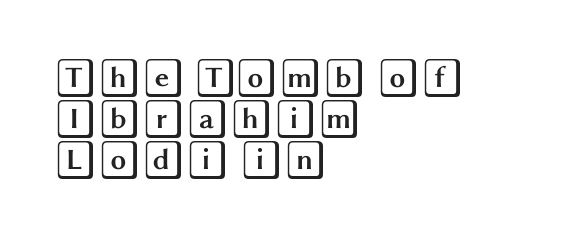
The image shows 40 px wide type, upright; set left-aligned, tight line spacing (1.02x), normal letter spacing, not underlined; a large x-height.
